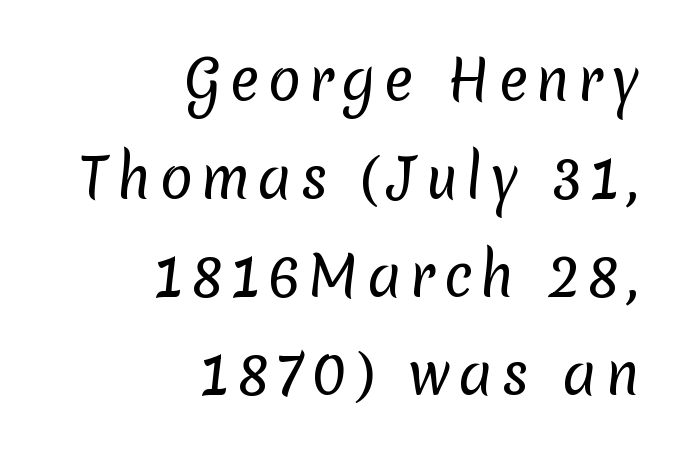
{"serif": "no", "bold": "no", "weight": "regular", "width": "normal", "stroke_contrast": "low", "x_height": "medium", "monospaced": "no", "underline": "no", "align": "right", "line_spacing_ratio": 1.78, "glyph_px": 55}
